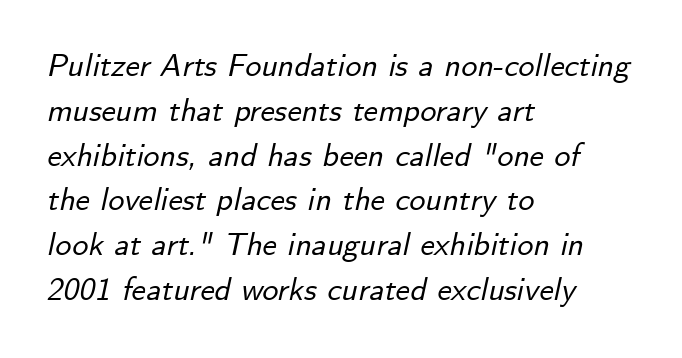
The image shows 32 px text type, italic (leaning right); set left-aligned, normal line spacing (1.4x), normal letter spacing, not underlined; low stroke contrast and a small x-height.
